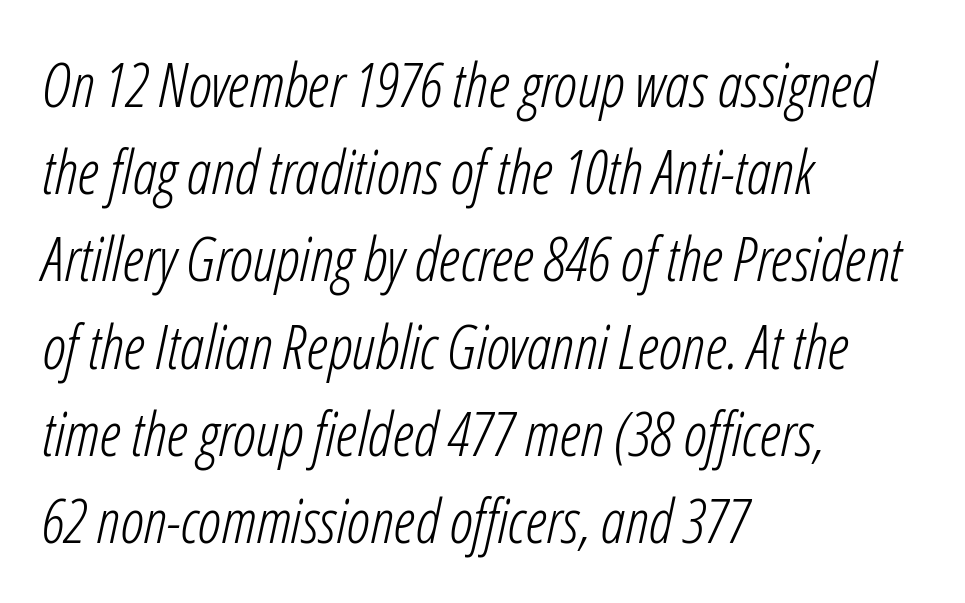
Q: Is the text bold? A: No.
Q: Is the text italic (slanted)? A: Yes, it leans right by about 12 degrees.
Q: Is the text underlined? A: No.
Q: How is the paragraph aligned? A: Left-aligned.
Q: Is the spacing between letters normal or unusually wide? A: Normal.
Q: Is the spacing between lines tight, normal or loose? A: Normal.
Q: Width (condensed, normal, or wide)? A: Condensed.
Q: Stroke contrast? A: Low.
Q: x-height? A: Medium.
Q: Monospaced? A: No.
